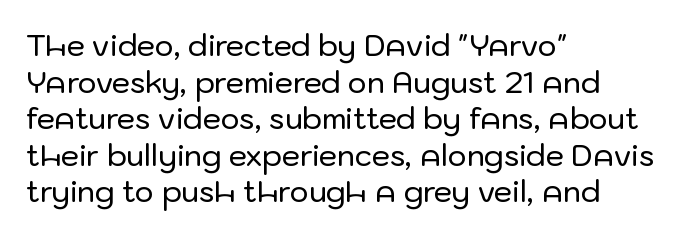
{"serif": "no", "italic": "no", "width": "normal", "stroke_contrast": "low", "x_height": "medium", "monospaced": "no", "underline": "no", "align": "left", "line_spacing": "normal", "line_spacing_ratio": 1.26, "letter_spacing": "normal", "letter_spacing_em": 0.0, "glyph_px": 29}
